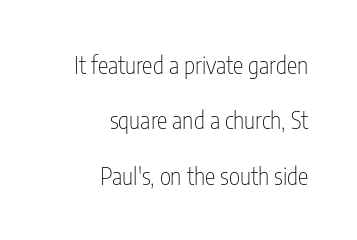
{"italic": "no", "bold": "no", "underline": "no", "align": "right", "line_spacing": "loose", "line_spacing_ratio": 2.31, "letter_spacing": "normal", "letter_spacing_em": 0.0, "glyph_px": 24}
